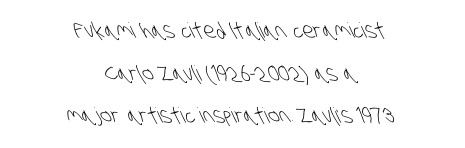
Q: Is the text bold? A: No.
Q: Is the text underlined? A: No.
Q: How is the paragraph aligned? A: Centered.
Q: Is the spacing between letters normal or unusually wide? A: Normal.
Q: Is the spacing between lines tight, normal or loose? A: Loose.
